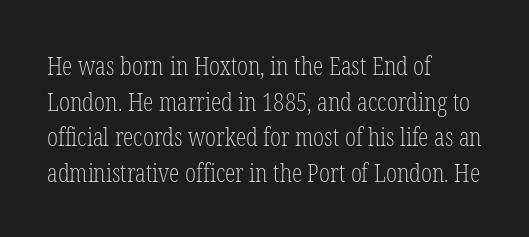
The image shows 26 px text type, upright; set left-aligned, normal line spacing (1.37x), normal letter spacing, not underlined.
